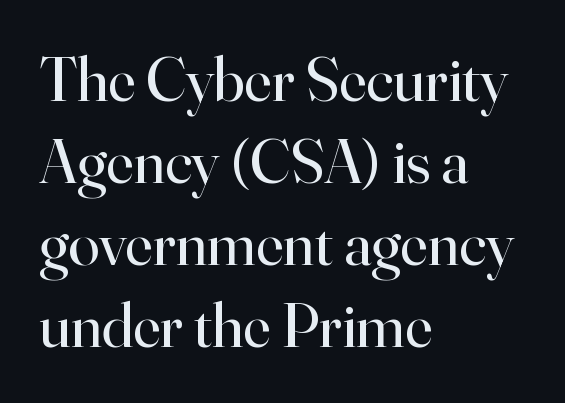
{"serif": "yes", "italic": "no", "bold": "no", "weight": "regular", "width": "normal", "stroke_contrast": "high", "x_height": "small", "monospaced": "no", "underline": "no", "align": "left", "line_spacing": "normal", "line_spacing_ratio": 1.3, "letter_spacing": "normal", "letter_spacing_em": 0.0, "glyph_px": 63}
